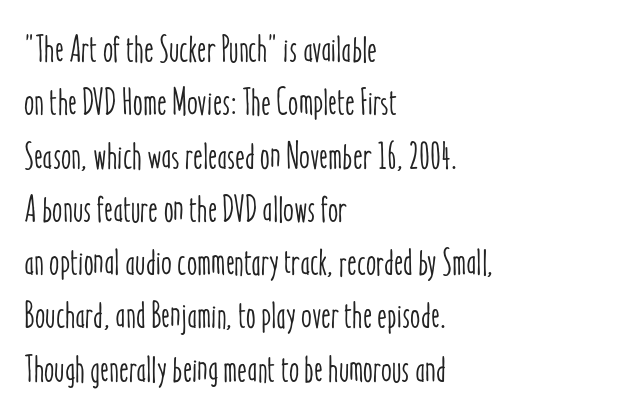
The image shows 37 px condensed type, upright; set left-aligned, normal line spacing (1.44x), normal letter spacing, not underlined; low stroke contrast and a medium x-height.
